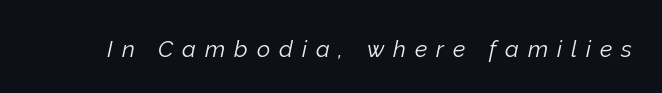
Q: Is the text bold? A: No.
Q: Is the text italic (slanted)? A: Yes, it leans right by about 12 degrees.
Q: Is the text underlined? A: No.
Q: Is the spacing between letters normal or unusually wide? A: Unusually wide.
